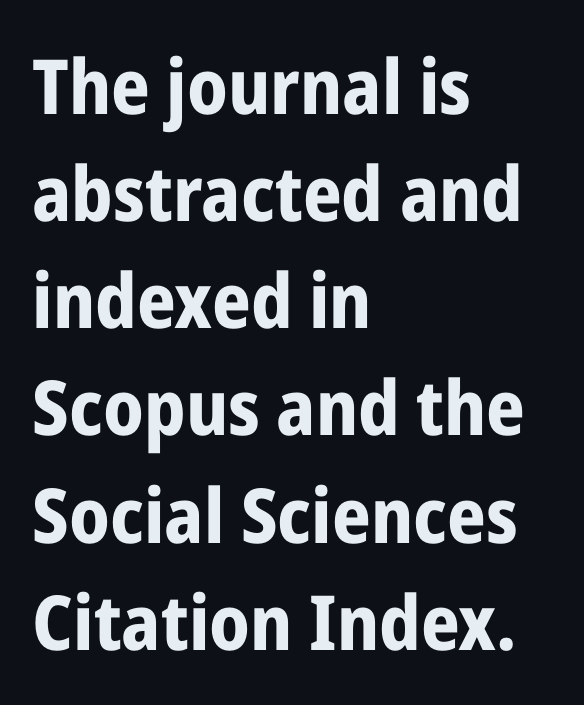
Q: Is the text bold? A: Yes.
Q: Is the text italic (slanted)? A: No, it is upright.
Q: Is the typeface a serif or a sans-serif typeface? A: Sans-serif.
Q: Is the text underlined? A: No.
Q: How is the paragraph aligned? A: Left-aligned.
Q: Is the spacing between letters normal or unusually wide? A: Normal.
Q: Is the spacing between lines tight, normal or loose? A: Normal.
Q: Width (condensed, normal, or wide)? A: Condensed.
Q: Stroke contrast? A: Low.
Q: x-height? A: Medium.
Q: Monospaced? A: No.
